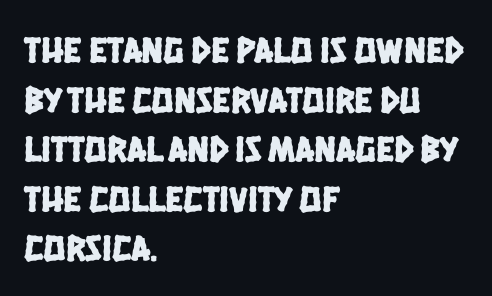
Q: Is the typeface a serif or a sans-serif typeface? A: Sans-serif.
Q: Is the text underlined? A: No.
Q: How is the paragraph aligned? A: Left-aligned.
Q: Is the spacing between letters normal or unusually wide? A: Normal.
Q: Is the spacing between lines tight, normal or loose? A: Normal.
Q: Width (condensed, normal, or wide)? A: Condensed.
Q: Stroke contrast? A: Low.
Q: x-height? A: Large.
Q: Monospaced? A: No.
